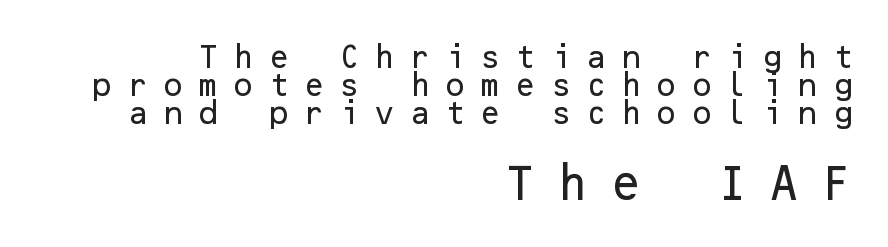
This layout puts the modest block above and the oversized block below. The lines are packed closely together with very little leading. The axis of the letterforms is exactly vertical. Bare-footed words on every line. The face used here is a sans, in the tradition of grotesques and geometrics. Is the block centered? No — it sits flush against the right margin.
